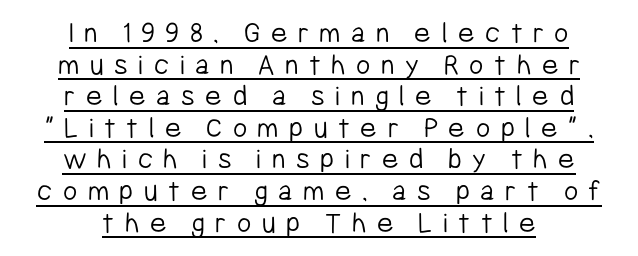
The image shows 31 px light, condensed sans-serif type, upright; set centered, tight line spacing (1.02x), unusually wide letter spacing (+0.34 em), underlined; low stroke contrast and a medium x-height.
